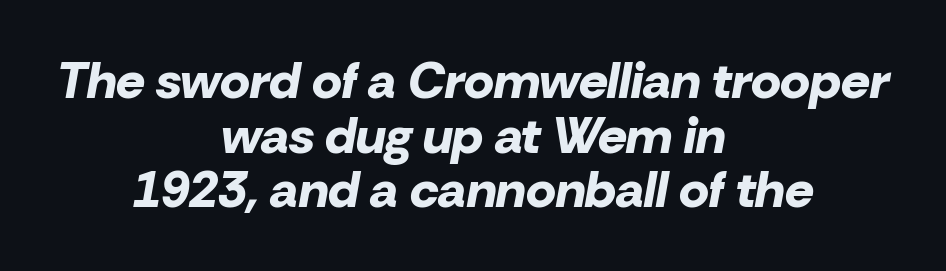
Note the varied advance widths — an 'i' is clearly narrower than an 'm'. The text carries the slant typical of an italic or oblique font. The zone under the glyphs is completely vacant. The paragraph shown floats in the horizontal middle.
